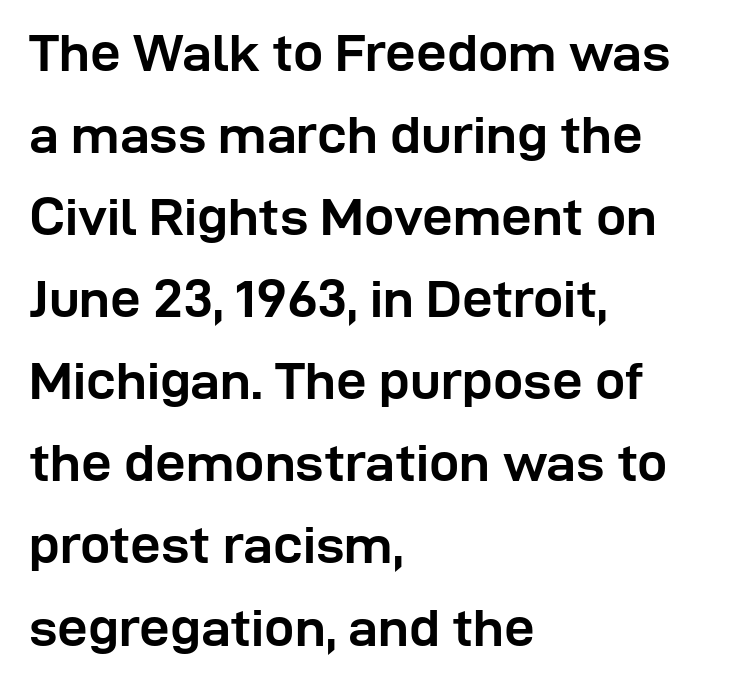
Nobody drew a line under any word here. Honestly, the row spacing looks completely unremarkable. Look at the bottom of the vertical strokes: they stop flat, with no serifs. How heavy is the stroke? Heavy — this is a bold.
